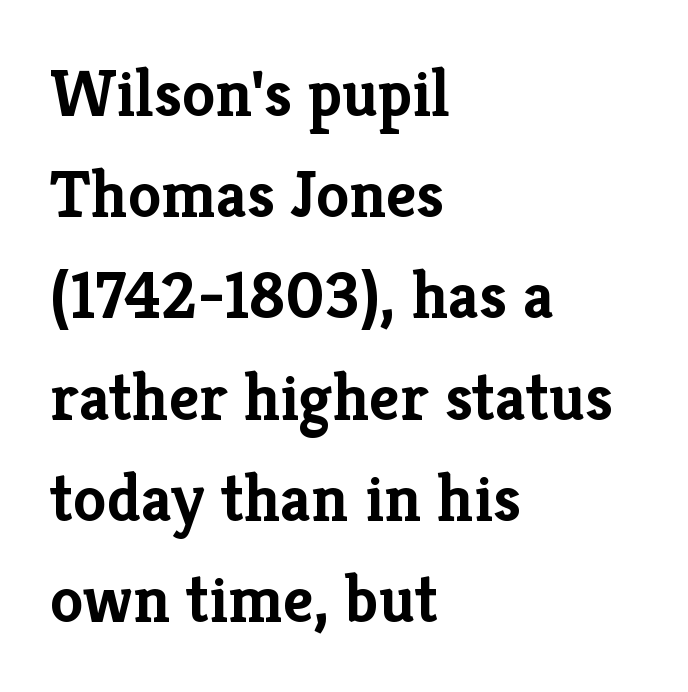
The image shows 67 px semibold serif type, upright; set left-aligned, normal line spacing (1.51x), normal letter spacing, not underlined; low stroke contrast and a medium x-height.
